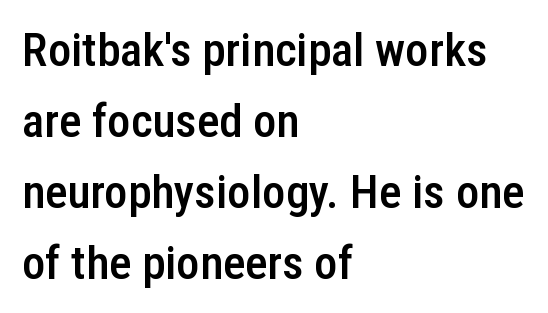
{"serif": "no", "italic": "no", "bold": "semi", "weight": "semibold", "width": "condensed", "stroke_contrast": "low", "x_height": "medium", "monospaced": "no", "underline": "no", "align": "left", "line_spacing": "normal", "line_spacing_ratio": 1.51, "letter_spacing": "normal", "letter_spacing_em": 0.0, "glyph_px": 47}
